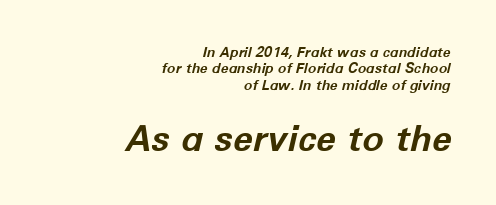
Q: Is the text bold? A: Yes.
Q: Is the text italic (slanted)? A: Yes, it leans right by about 12 degrees.
Q: Is the text underlined? A: No.
Q: How is the paragraph aligned? A: Right-aligned.
Q: Is the spacing between letters normal or unusually wide? A: Normal.
Q: Which block of text is set in a larger size, the first (top) or the second (bottom)? A: The second (bottom) one.
Q: Width (condensed, normal, or wide)? A: Normal.
Q: Stroke contrast? A: Low.
Q: x-height? A: Medium.
Q: Monospaced? A: No.
